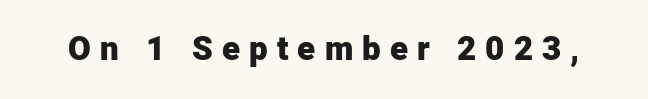
The image shows 33 px heavy sans-serif type, upright; set unusually wide letter spacing (+0.28 em), not underlined; low stroke contrast and a medium x-height.
